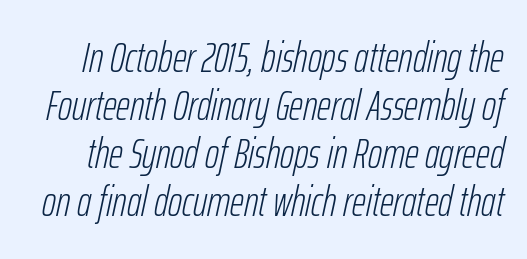
What stands out about the letter spacing? Nothing — it is the standard amount. Posture: slanted. Varying glyph widths throughout — classic text-font behaviour. The weight tops out at a normal text grade. A bare baseline throughout the passage. Does the leading feel generous? Not at all — it's pinched.
